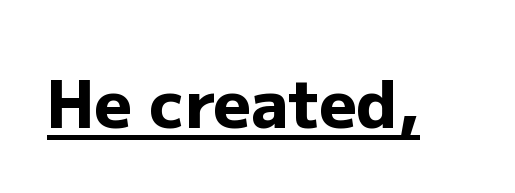
In terms of posture, this sample is upright. This sample uses plain, unmodified letter spacing. Do the characters align in a grid? No, the font is proportional. A dark, heavy texture on the line: the type is bold. Letterform terminals end flat and unadorned throughout the passage. The rendering uses the underline text-decoration.
